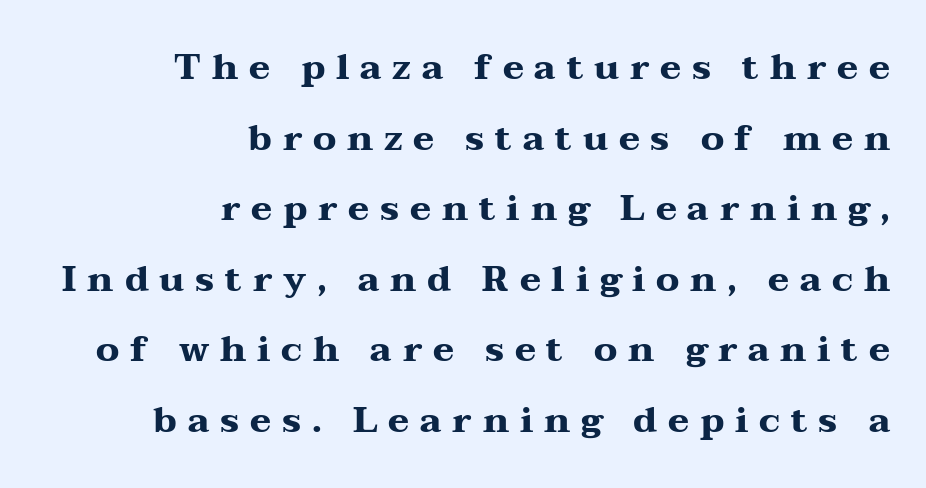
{"serif": "yes", "italic": "no", "bold": "yes", "weight": "heavy", "width": "wide", "stroke_contrast": "medium", "x_height": "medium", "monospaced": "no", "underline": "no", "align": "right", "line_spacing": "loose", "line_spacing_ratio": 1.96, "letter_spacing": "wide", "letter_spacing_em": 0.3, "glyph_px": 36}
